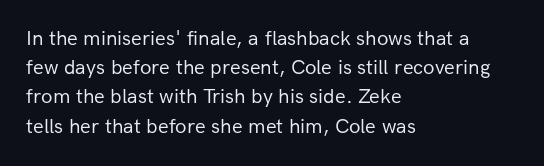
{"italic": "no", "bold": "no", "underline": "no", "align": "left", "line_spacing": "normal", "line_spacing_ratio": 1.39, "letter_spacing": "normal", "letter_spacing_em": 0.0, "glyph_px": 21}
